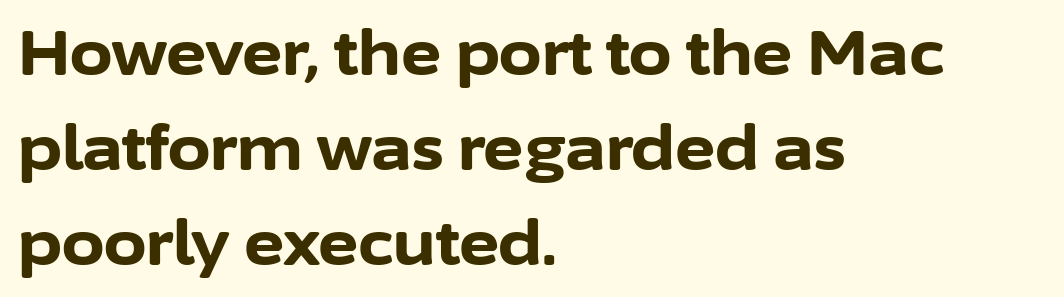
{"serif": "no", "italic": "no", "bold": "yes", "weight": "bold", "width": "normal", "stroke_contrast": "low", "x_height": "medium", "monospaced": "no", "underline": "no", "align": "left", "line_spacing": "normal", "line_spacing_ratio": 1.56, "letter_spacing": "normal", "letter_spacing_em": 0.0, "glyph_px": 61}
